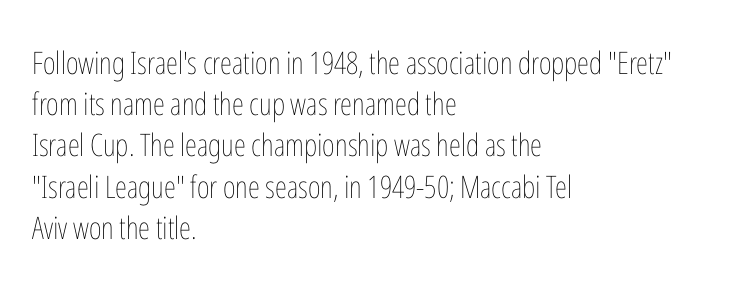
Caption: multi-line text, flush left, ragged right. These lines are rendered in a variable-pitch font. Descender tails drop into unmarked territory. Compared with typical body copy, the letter spacing here is the same.
